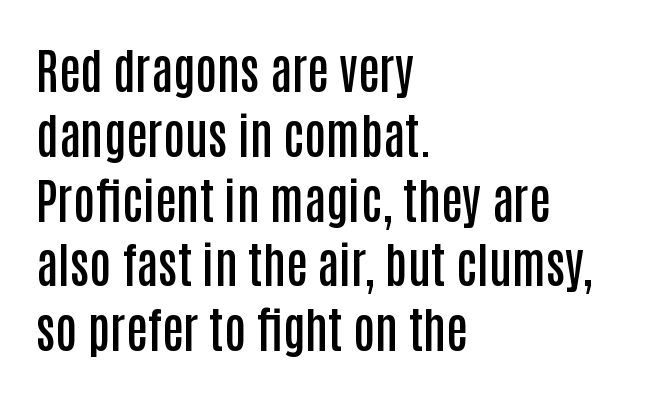
Check the space under the baseline: it is left empty. A classic flush-left, rag-right setting is used for this passage. The line texture is even and compact thanks to regular tracking. Baseline-to-baseline distance is the conventional proportion of letter height.
